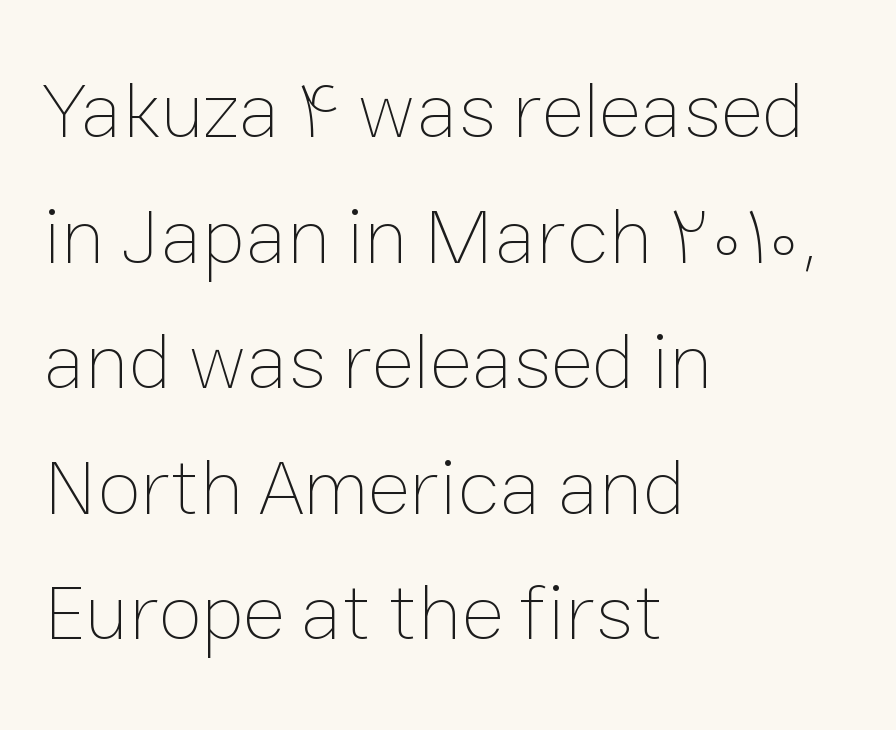
The image shows 80 px thin type, upright; set left-aligned, normal line spacing (1.57x), normal letter spacing, not underlined; low stroke contrast and a medium x-height.
